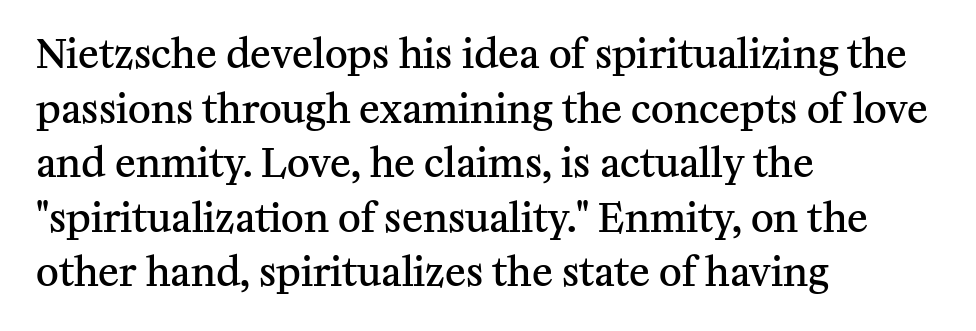
Think of a printed novel: that variable character pitch is what you see here. Characters follow at the spacing the type designer built in. Characters remain perfectly vertical along every line. Heft: intermediate — a semibold. Line spacing here is normal. Visually the block forms a straight wall on the left and a jagged coastline on the right.
